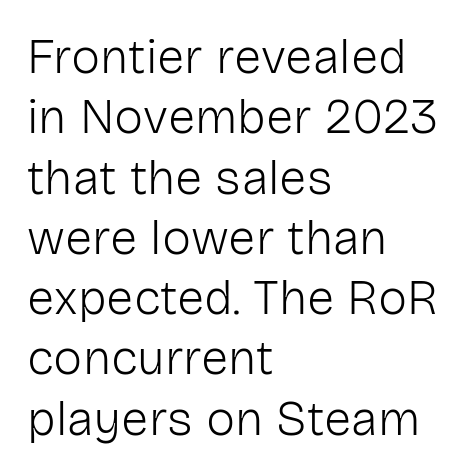
Q: Is the text bold? A: No.
Q: Is the text italic (slanted)? A: No, it is upright.
Q: Is the typeface a serif or a sans-serif typeface? A: Sans-serif.
Q: Is the text underlined? A: No.
Q: How is the paragraph aligned? A: Left-aligned.
Q: Is the spacing between letters normal or unusually wide? A: Normal.
Q: Width (condensed, normal, or wide)? A: Normal.
Q: Stroke contrast? A: Low.
Q: x-height? A: Medium.
Q: Monospaced? A: No.
